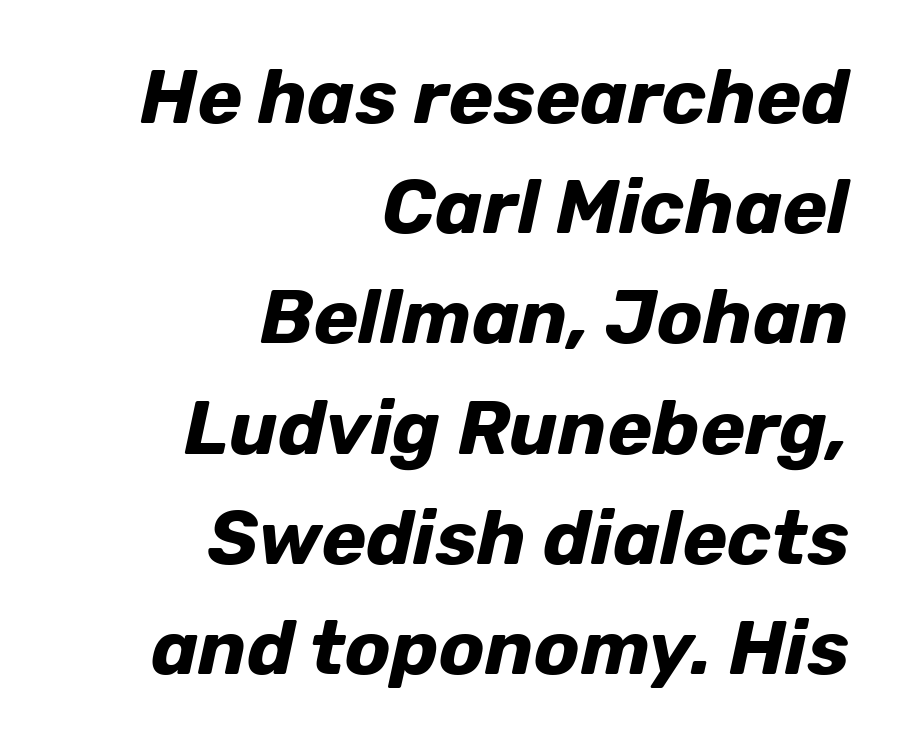
Descenders hang freely into open space. Reading down the block, your eye finds every line finishing at a fixed right position. The type is set solid horizontally, with unmodified tracking. Note the varied advance widths — an 'i' is clearly narrower than an 'm'. A normal amount of white space separates one row of letters from the next.
